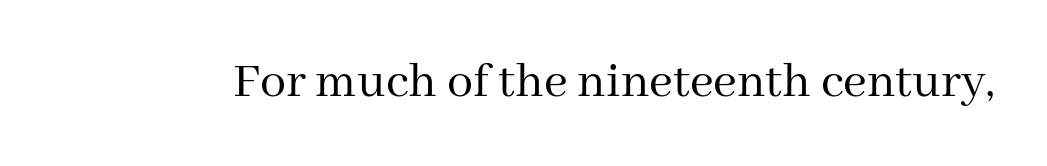
Q: Is the text bold? A: No.
Q: Is the text italic (slanted)? A: No, it is upright.
Q: Is the typeface a serif or a sans-serif typeface? A: Serif.
Q: Is the text underlined? A: No.
Q: Is the spacing between letters normal or unusually wide? A: Normal.
Q: Width (condensed, normal, or wide)? A: Normal.
Q: Stroke contrast? A: Medium.
Q: x-height? A: Medium.
Q: Monospaced? A: No.
